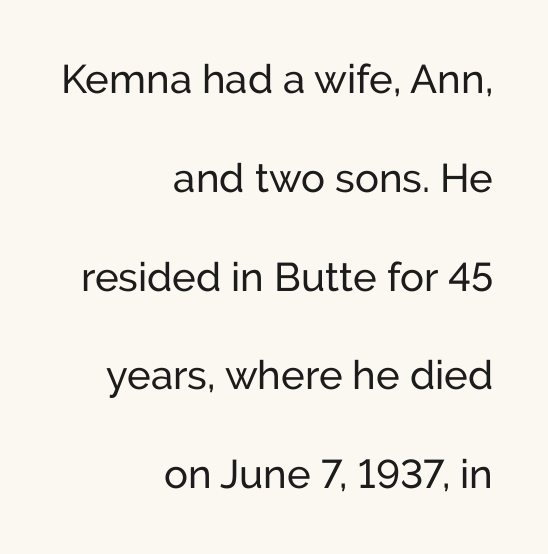
The designer dialed line spacing up above the default. The specimen omits any rule beneath the text block's lines. The ragged edge is on the left, which tells us the setting is flush right. This is roman type, the default non-slanted kind. Type style note: lacks serifs.
